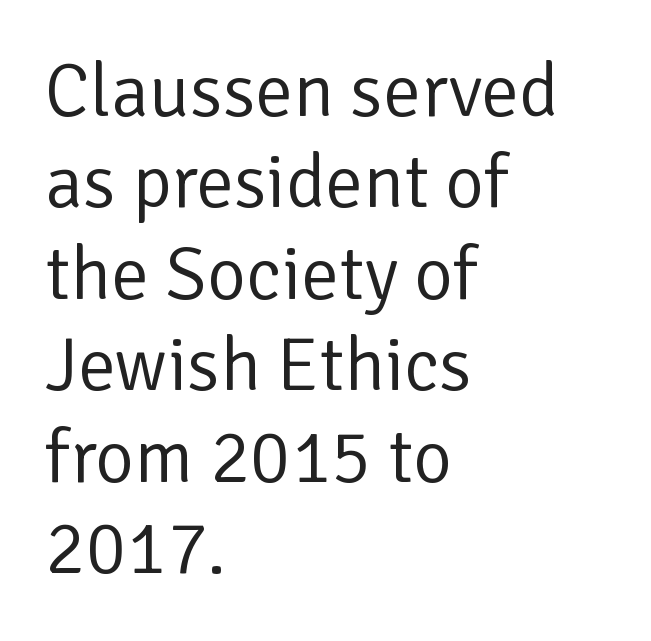
Q: Is the text bold? A: No.
Q: Is the text italic (slanted)? A: No, it is upright.
Q: Is the typeface a serif or a sans-serif typeface? A: Sans-serif.
Q: Is the text underlined? A: No.
Q: How is the paragraph aligned? A: Left-aligned.
Q: Is the spacing between letters normal or unusually wide? A: Normal.
Q: Width (condensed, normal, or wide)? A: Normal.
Q: Stroke contrast? A: Low.
Q: x-height? A: Medium.
Q: Monospaced? A: No.
